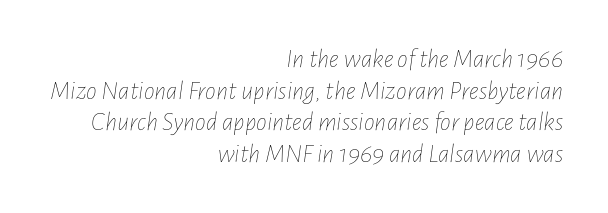
Is the type heavy? It reads as light-to-regular instead. A typesetter would call this zero additional tracking. The paragraph has a hard right edge and a soft left edge. Designer's note — italics engaged.
